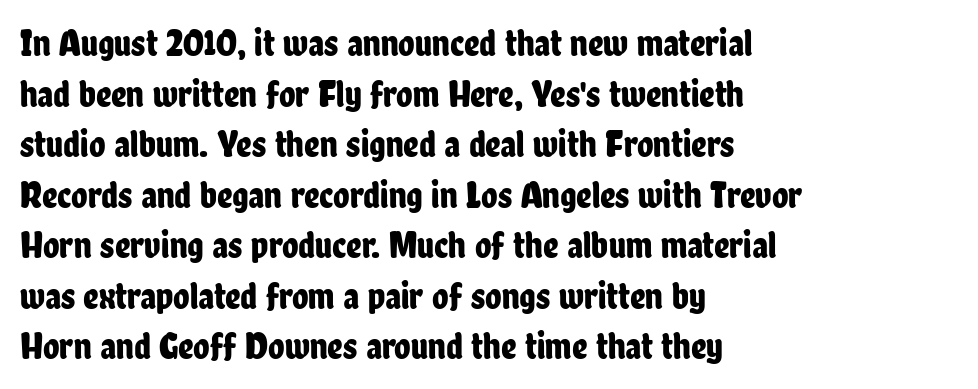
{"serif": "no", "italic": "no", "width": "condensed", "stroke_contrast": "low", "x_height": "medium", "monospaced": "no", "underline": "no", "align": "left", "line_spacing": "normal", "line_spacing_ratio": 1.33, "letter_spacing": "normal", "letter_spacing_em": 0.0, "glyph_px": 38}
